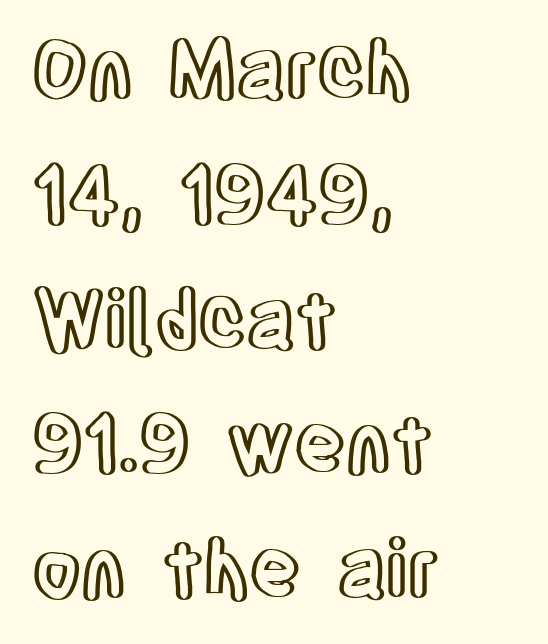
The image shows 79 px condensed type, upright; set left-aligned, normal line spacing (1.58x), normal letter spacing, not underlined; a large x-height.
